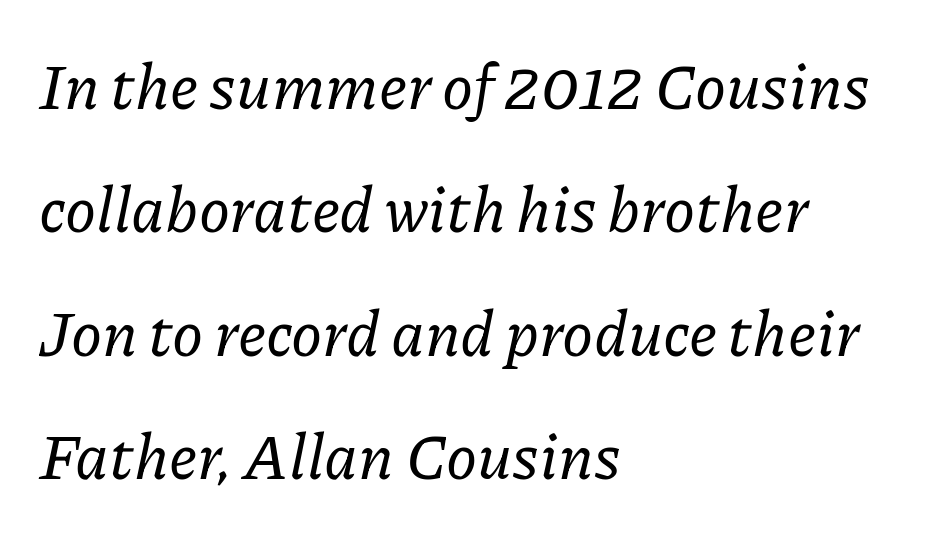
Check where the strokes stop: tiny serifs finish them off. Caption: multi-line text, flush left, ragged right. Decoration check: the copy has no underline. Style check: oblique. Proportional: the letters do not fall into vertical columns. The passage shown has conventional tracking throughout.
